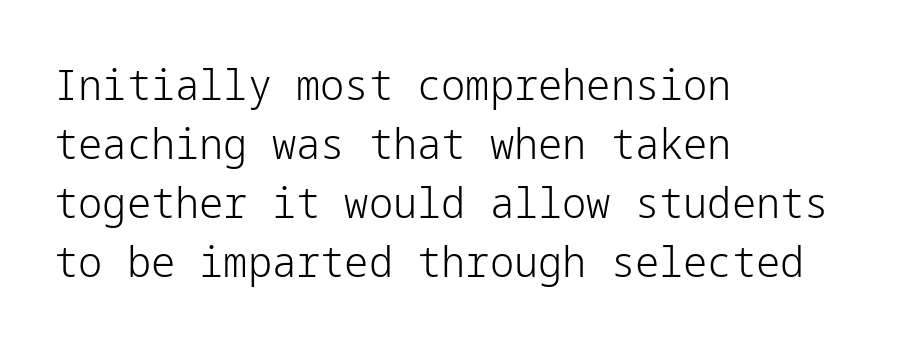
{"serif": "no", "italic": "no", "bold": "no", "weight": "light", "width": "normal", "stroke_contrast": "low", "x_height": "medium", "underline": "no", "align": "left", "line_spacing": "normal", "line_spacing_ratio": 1.37, "letter_spacing": "normal", "letter_spacing_em": 0.0, "glyph_px": 43}
